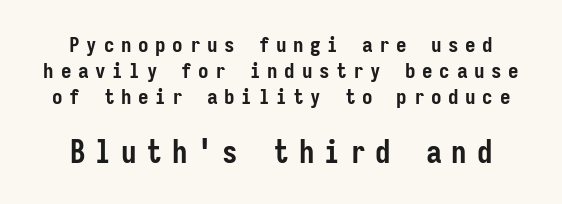
Q: Is the text bold? A: Yes.
Q: Is the text italic (slanted)? A: No, it is upright.
Q: Is the typeface a serif or a sans-serif typeface? A: Sans-serif.
Q: Is the text underlined? A: No.
Q: How is the paragraph aligned? A: Centered.
Q: Is the spacing between letters normal or unusually wide? A: Unusually wide.
Q: Which block of text is set in a larger size, the first (top) or the second (bottom)? A: The second (bottom) one.
Q: Width (condensed, normal, or wide)? A: Condensed.
Q: Stroke contrast? A: Low.
Q: x-height? A: Medium.
Q: Monospaced? A: Yes.
